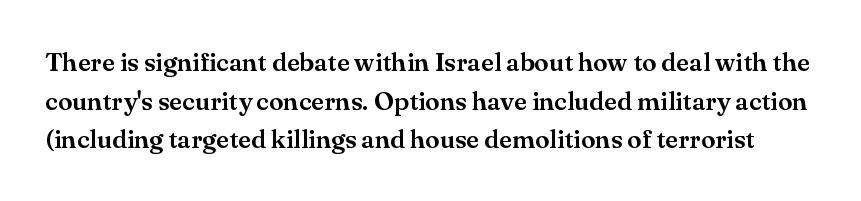
In terms of leading, this rendering sits right in the middle. The font's upright variant was chosen for this text. A bare baseline throughout the passage. Inter-character spacing is left at the font's built-in metrics.
